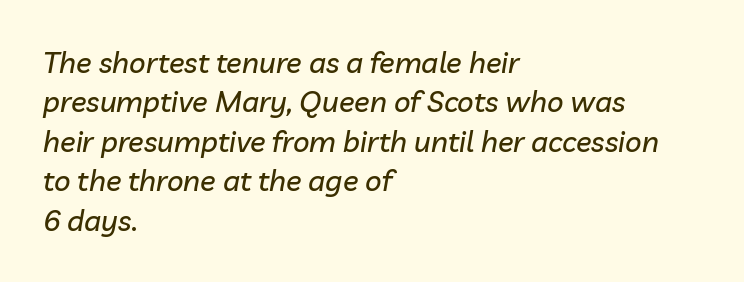
Q: Is the text italic (slanted)? A: Yes, it leans right by about 10 degrees.
Q: Is the text underlined? A: No.
Q: How is the paragraph aligned? A: Left-aligned.
Q: Is the spacing between letters normal or unusually wide? A: Normal.
Q: Is the spacing between lines tight, normal or loose? A: Normal.
Q: Width (condensed, normal, or wide)? A: Normal.
Q: Stroke contrast? A: Low.
Q: x-height? A: Medium.
Q: Monospaced? A: No.
